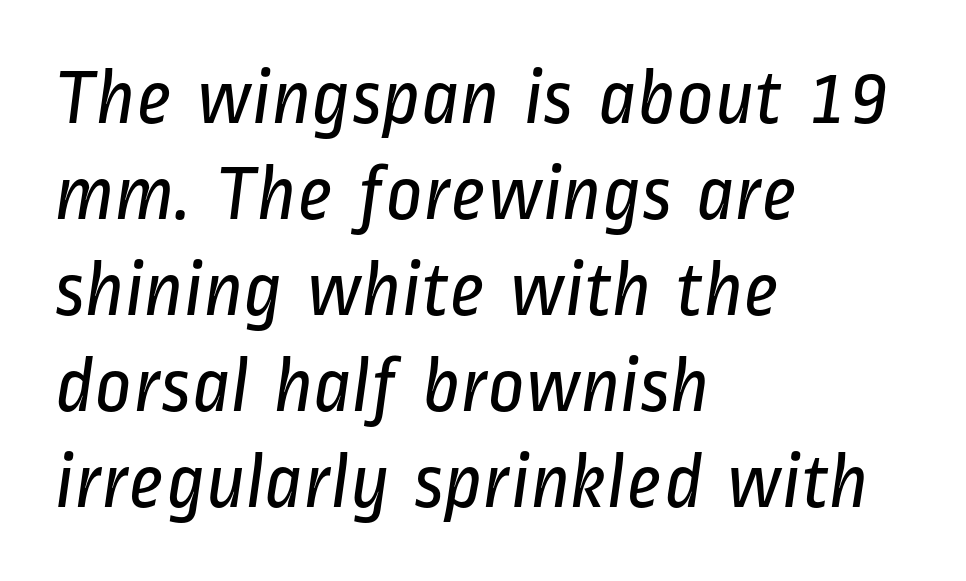
{"serif": "no", "bold": "no", "weight": "regular", "width": "condensed", "stroke_contrast": "low", "x_height": "medium", "monospaced": "no", "underline": "no", "align": "left", "line_spacing_ratio": 1.2, "letter_spacing": "normal", "letter_spacing_em": 0.0, "glyph_px": 80}
